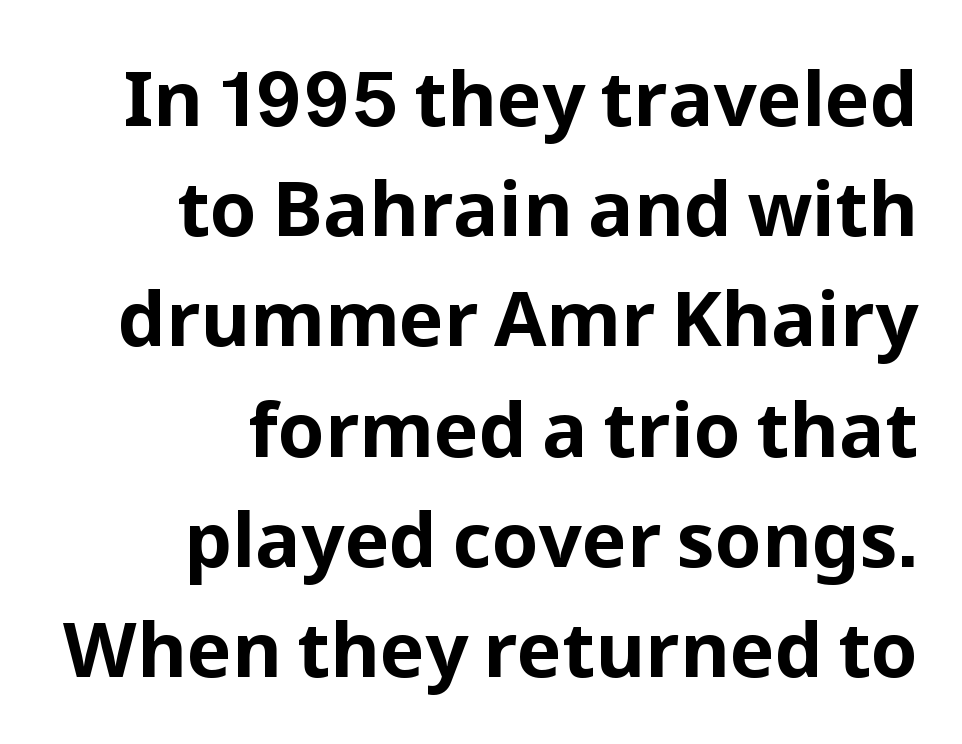
Q: Is the text bold? A: Yes.
Q: Is the text italic (slanted)? A: No, it is upright.
Q: Is the typeface a serif or a sans-serif typeface? A: Sans-serif.
Q: Is the text underlined? A: No.
Q: How is the paragraph aligned? A: Right-aligned.
Q: Is the spacing between letters normal or unusually wide? A: Normal.
Q: Is the spacing between lines tight, normal or loose? A: Normal.
Q: Width (condensed, normal, or wide)? A: Normal.
Q: Stroke contrast? A: Low.
Q: x-height? A: Medium.
Q: Monospaced? A: No.
